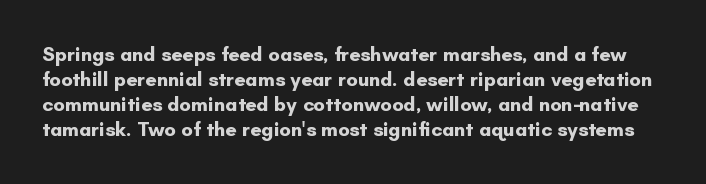
Q: Is the text bold? A: Yes.
Q: Is the text italic (slanted)? A: No, it is upright.
Q: Is the text underlined? A: No.
Q: Is the spacing between letters normal or unusually wide? A: Normal.
Q: Is the spacing between lines tight, normal or loose? A: Normal.
